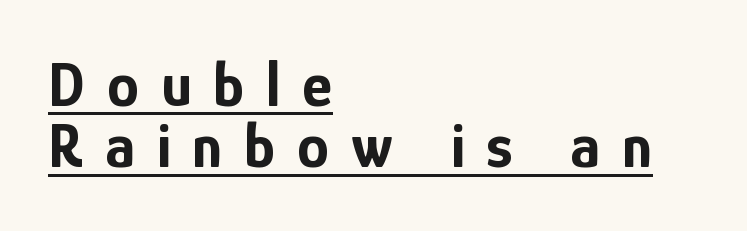
Q: Is the text bold? A: Yes.
Q: Is the text italic (slanted)? A: No, it is upright.
Q: Is the typeface a serif or a sans-serif typeface? A: Sans-serif.
Q: Is the text underlined? A: Yes.
Q: How is the paragraph aligned? A: Left-aligned.
Q: Is the spacing between letters normal or unusually wide? A: Unusually wide.
Q: Is the spacing between lines tight, normal or loose? A: Tight.
Q: Width (condensed, normal, or wide)? A: Condensed.
Q: Stroke contrast? A: Low.
Q: x-height? A: Medium.
Q: Monospaced? A: No.
